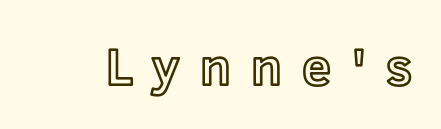
The image shows 52 px text type, upright; set unusually wide letter spacing (+0.39 em), not underlined; a medium x-height.
